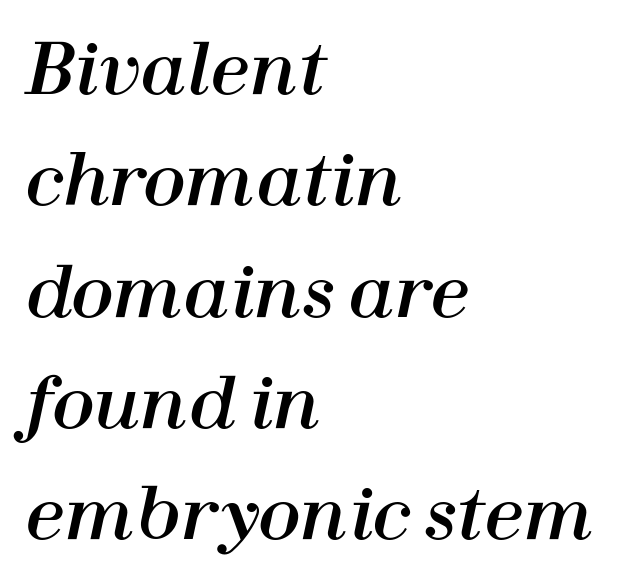
{"italic": "yes", "lean": "right", "slant_degrees": 12, "width": "normal", "stroke_contrast": "high", "x_height": "medium", "monospaced": "no", "underline": "no", "align": "left", "line_spacing": "normal", "line_spacing_ratio": 1.59, "letter_spacing": "normal", "letter_spacing_em": 0.0, "glyph_px": 70}
